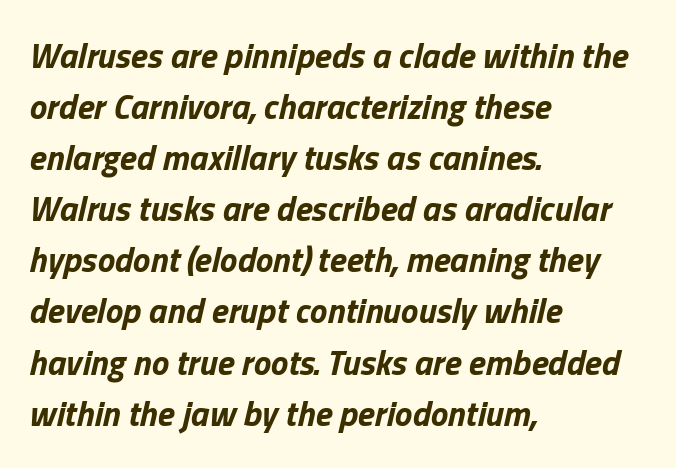
The image shows 35 px bold type, italic (leaning right); set left-aligned, normal line spacing (1.46x), normal letter spacing, not underlined; low stroke contrast and a medium x-height.
